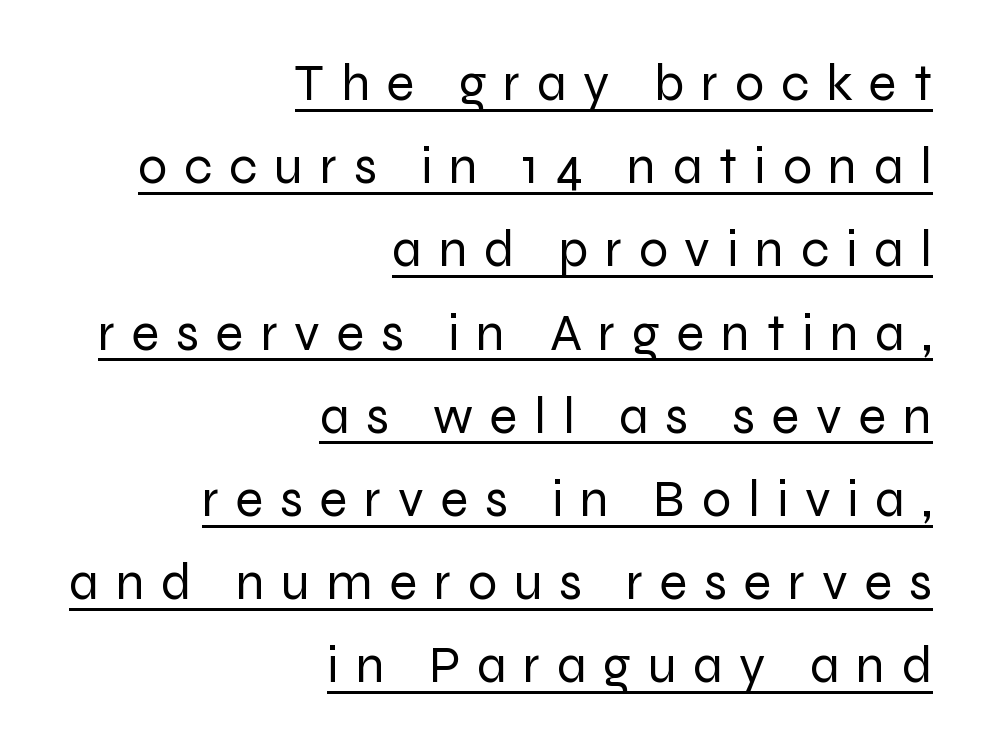
Someone cranked the tracking dial way up on this one. The weight would be labelled regular, book, light, or lighter still. Does the copy run flush right? Yes — the right margin is perfectly even. The face used here is proportionally spaced, like ordinary book or web type. The font's upright variant was chosen for this text.
